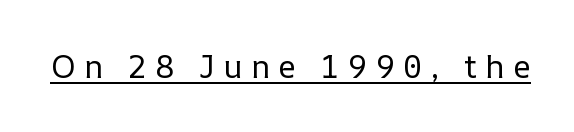
The image shows 32 px regular-weight type, upright; set unusually wide letter spacing (+0.26 em), underlined; low stroke contrast and a medium x-height.
